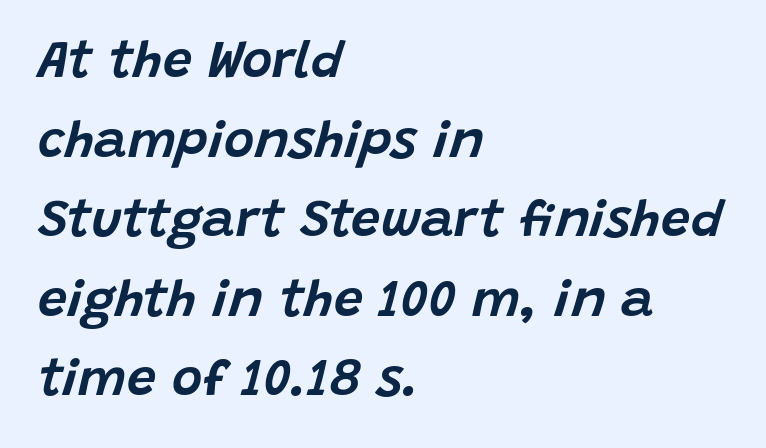
Q: Is the text italic (slanted)? A: Yes, it leans right by about 15 degrees.
Q: Is the text underlined? A: No.
Q: How is the paragraph aligned? A: Left-aligned.
Q: Is the spacing between letters normal or unusually wide? A: Normal.
Q: Is the spacing between lines tight, normal or loose? A: Normal.
Q: Width (condensed, normal, or wide)? A: Normal.
Q: Stroke contrast? A: Low.
Q: x-height? A: Large.
Q: Monospaced? A: No.
